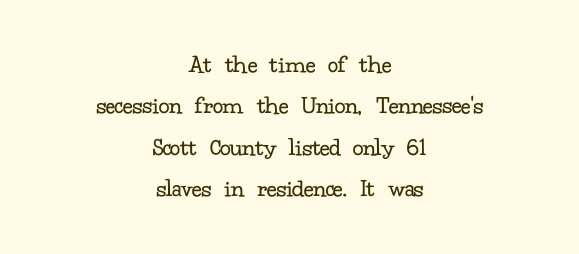
Q: Is the text bold? A: No.
Q: Is the text italic (slanted)? A: No, it is upright.
Q: Is the text underlined? A: No.
Q: How is the paragraph aligned? A: Centered.
Q: Is the spacing between letters normal or unusually wide? A: Normal.
Q: Is the spacing between lines tight, normal or loose? A: Normal.
